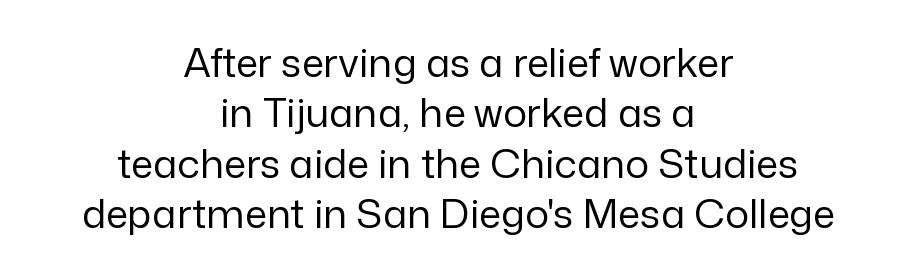
Q: Is the text bold? A: No.
Q: Is the text italic (slanted)? A: No, it is upright.
Q: Is the typeface a serif or a sans-serif typeface? A: Sans-serif.
Q: Is the text underlined? A: No.
Q: How is the paragraph aligned? A: Centered.
Q: Is the spacing between letters normal or unusually wide? A: Normal.
Q: Is the spacing between lines tight, normal or loose? A: Normal.
Q: Width (condensed, normal, or wide)? A: Normal.
Q: Stroke contrast? A: Low.
Q: x-height? A: Medium.
Q: Monospaced? A: No.
